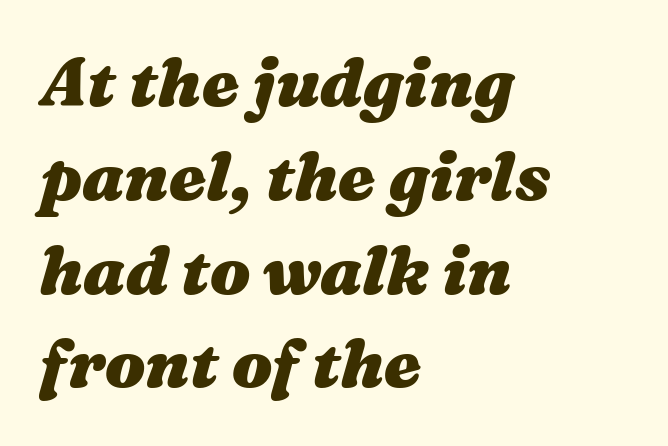
Q: Is the text bold? A: Yes.
Q: Is the text italic (slanted)? A: Yes, it leans right by about 16 degrees.
Q: Is the text underlined? A: No.
Q: How is the paragraph aligned? A: Left-aligned.
Q: Is the spacing between letters normal or unusually wide? A: Normal.
Q: Is the spacing between lines tight, normal or loose? A: Normal.
Q: Width (condensed, normal, or wide)? A: Wide.
Q: Stroke contrast? A: Medium.
Q: x-height? A: Medium.
Q: Monospaced? A: No.
